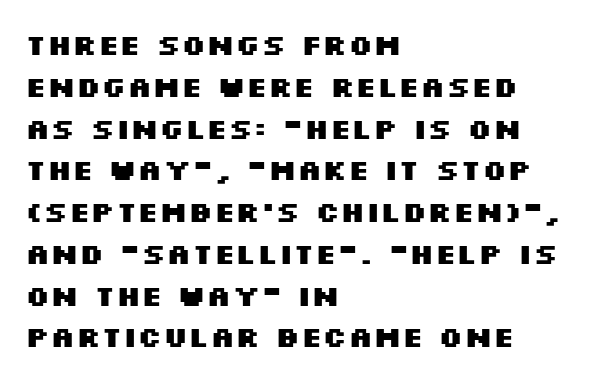
Q: Is the text bold? A: Yes.
Q: Is the text italic (slanted)? A: No, it is upright.
Q: Is the typeface a serif or a sans-serif typeface? A: Sans-serif.
Q: Is the text underlined? A: No.
Q: How is the paragraph aligned? A: Left-aligned.
Q: Is the spacing between letters normal or unusually wide? A: Normal.
Q: Is the spacing between lines tight, normal or loose? A: Normal.
Q: Width (condensed, normal, or wide)? A: Wide.
Q: Stroke contrast? A: Medium.
Q: x-height? A: Large.
Q: Monospaced? A: No.
